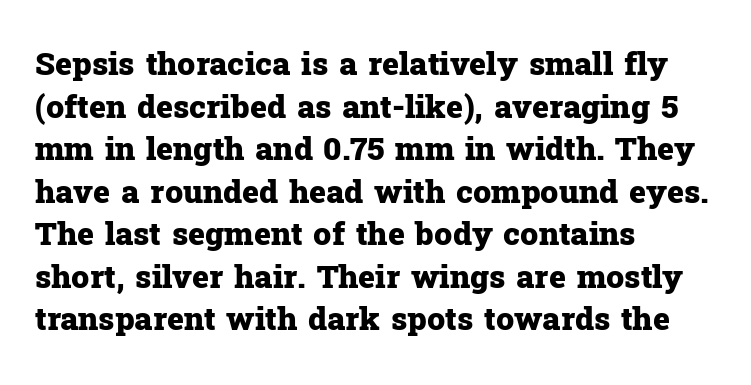
{"serif": "yes", "italic": "no", "bold": "yes", "weight": "heavy", "width": "normal", "stroke_contrast": "low", "x_height": "medium", "monospaced": "no", "underline": "no", "align": "left", "line_spacing": "normal", "line_spacing_ratio": 1.33, "letter_spacing": "normal", "letter_spacing_em": 0.0, "glyph_px": 32}
